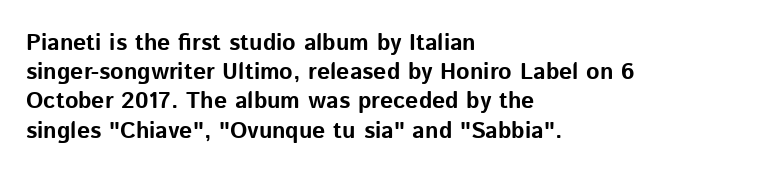
The image shows 23 px bold type, upright; set left-aligned, normal line spacing (1.27x), normal letter spacing, not underlined.
